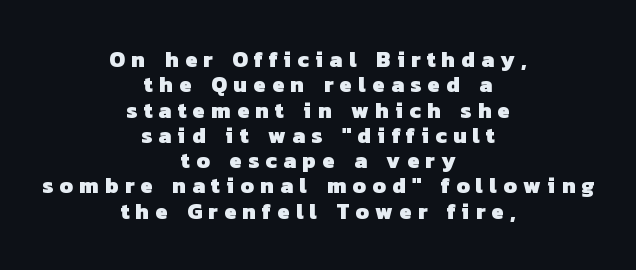
Q: Is the text bold? A: Yes.
Q: Is the text underlined? A: No.
Q: How is the paragraph aligned? A: Centered.
Q: Is the spacing between letters normal or unusually wide? A: Unusually wide.
Q: Is the spacing between lines tight, normal or loose? A: Tight.
